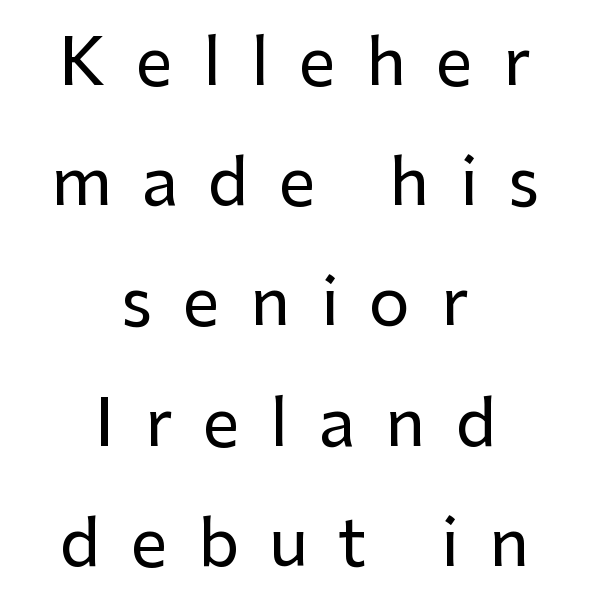
{"serif": "no", "italic": "no", "width": "normal", "stroke_contrast": "low", "x_height": "medium", "monospaced": "no", "underline": "no", "align": "center", "line_spacing_ratio": 1.85, "letter_spacing": "wide", "letter_spacing_em": 0.47, "glyph_px": 65}
